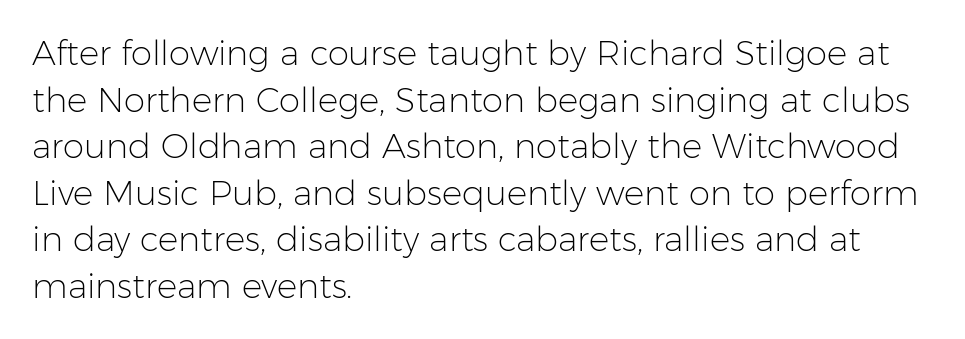
Q: Is the text bold? A: No.
Q: Is the text italic (slanted)? A: No, it is upright.
Q: Is the typeface a serif or a sans-serif typeface? A: Sans-serif.
Q: Is the text underlined? A: No.
Q: How is the paragraph aligned? A: Left-aligned.
Q: Is the spacing between letters normal or unusually wide? A: Normal.
Q: Is the spacing between lines tight, normal or loose? A: Normal.
Q: Width (condensed, normal, or wide)? A: Normal.
Q: Stroke contrast? A: Low.
Q: x-height? A: Medium.
Q: Monospaced? A: No.
